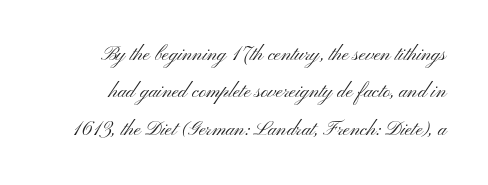
Q: Is the text bold? A: No.
Q: Is the text italic (slanted)? A: Yes.
Q: Is the text underlined? A: No.
Q: Is the spacing between letters normal or unusually wide? A: Normal.
